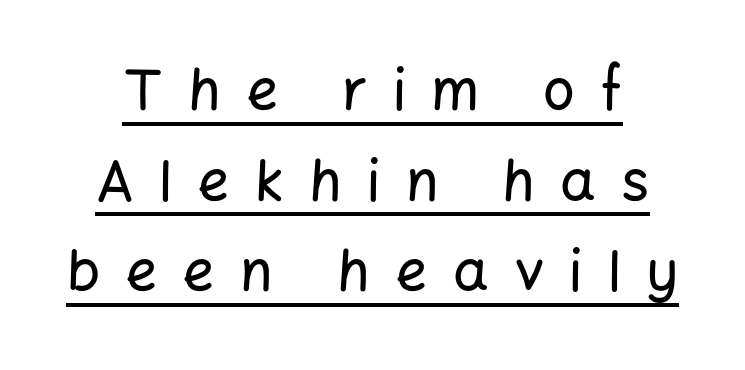
The image shows 56 px sans-serif type, upright; set centered, normal line spacing (1.62x), unusually wide letter spacing (+0.45 em), underlined; low stroke contrast and a medium x-height.
